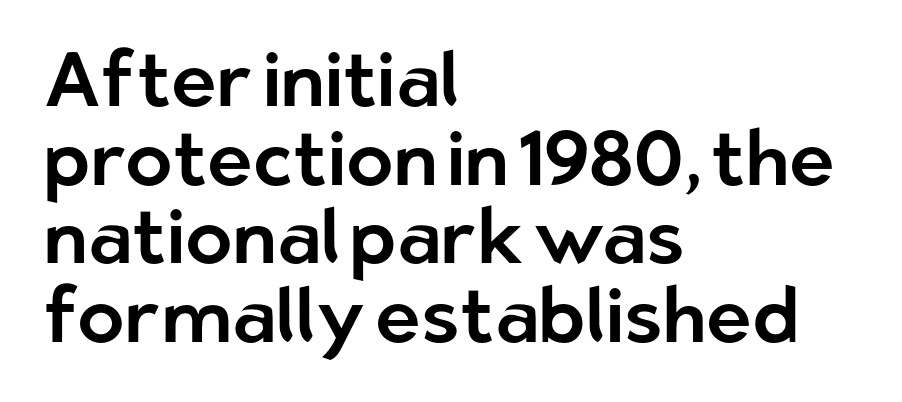
The image shows 77 px sans-serif type, upright; set left-aligned, tight line spacing (1.02x), normal letter spacing, not underlined; low stroke contrast and a medium x-height.
